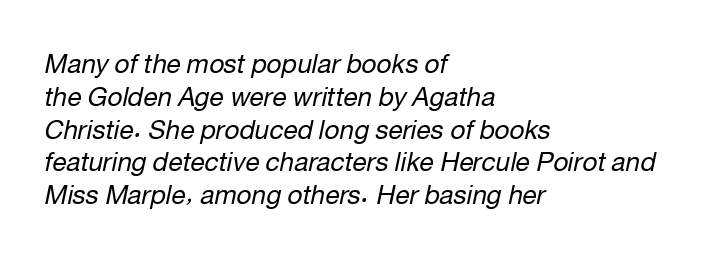
The image shows 26 px text type, italic (leaning right); set left-aligned, normal line spacing (1.26x), normal letter spacing, not underlined.
